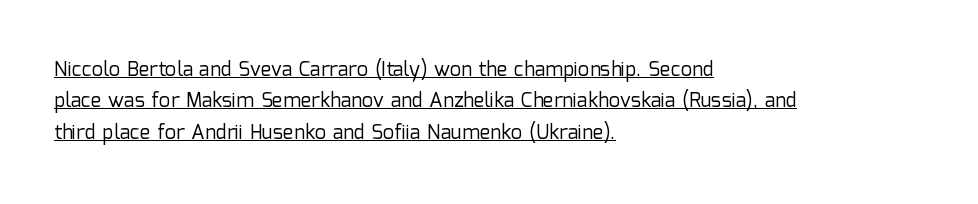
The font sits on the lighter half of the weight spectrum, regular included. Inter-character spacing is left at the font's built-in metrics. What's the leading like? Ordinary, nothing unusual. The paragraph shown leans on its left margin.
